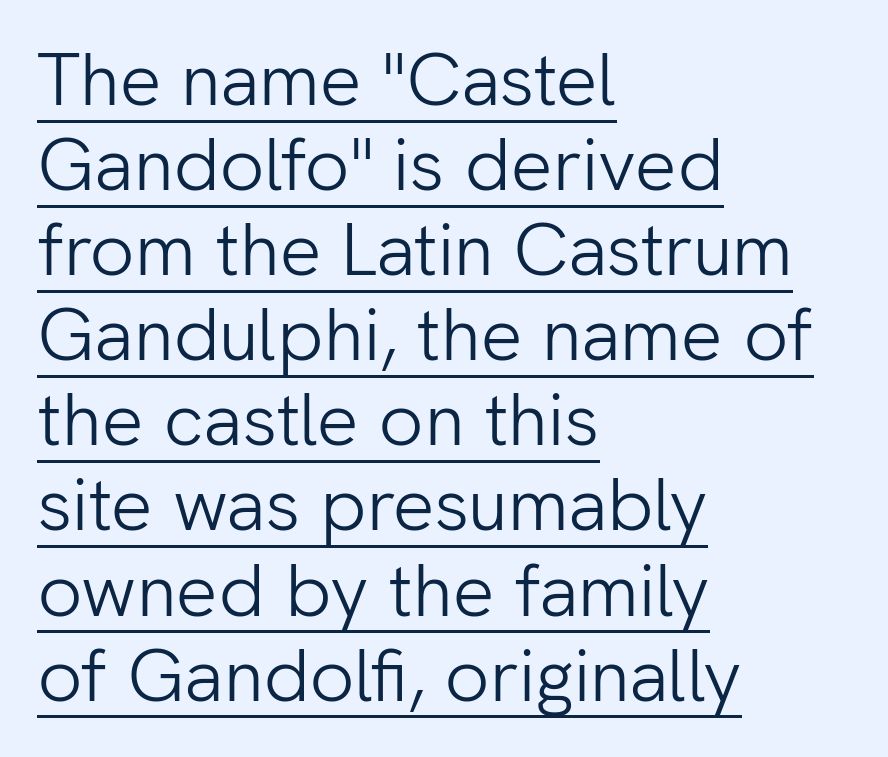
Q: Is the text bold? A: No.
Q: Is the text italic (slanted)? A: No, it is upright.
Q: Is the typeface a serif or a sans-serif typeface? A: Sans-serif.
Q: Is the text underlined? A: Yes.
Q: How is the paragraph aligned? A: Left-aligned.
Q: Is the spacing between letters normal or unusually wide? A: Normal.
Q: Is the spacing between lines tight, normal or loose? A: Tight.
Q: Width (condensed, normal, or wide)? A: Normal.
Q: Stroke contrast? A: Low.
Q: x-height? A: Medium.
Q: Monospaced? A: No.
